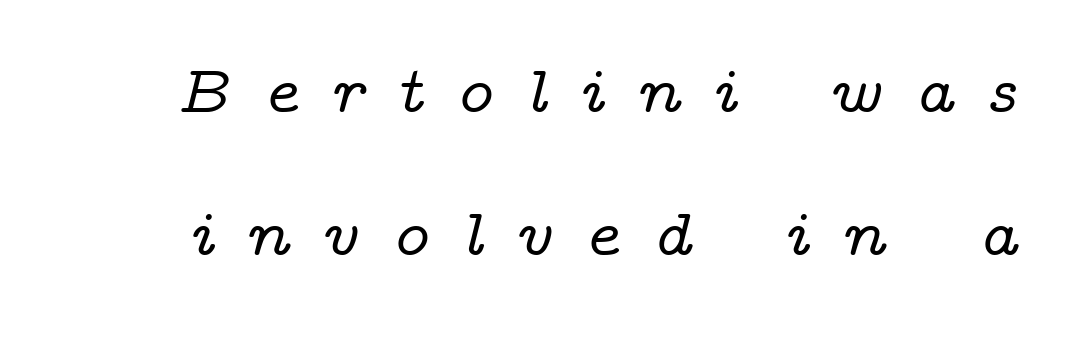
{"serif": "yes", "italic": "yes", "lean": "right", "slant_degrees": 14, "width": "wide", "stroke_contrast": "low", "x_height": "medium", "monospaced": "no", "underline": "no", "line_spacing": "loose", "line_spacing_ratio": 2.14, "letter_spacing": "wide", "letter_spacing_em": 0.47, "glyph_px": 67}
